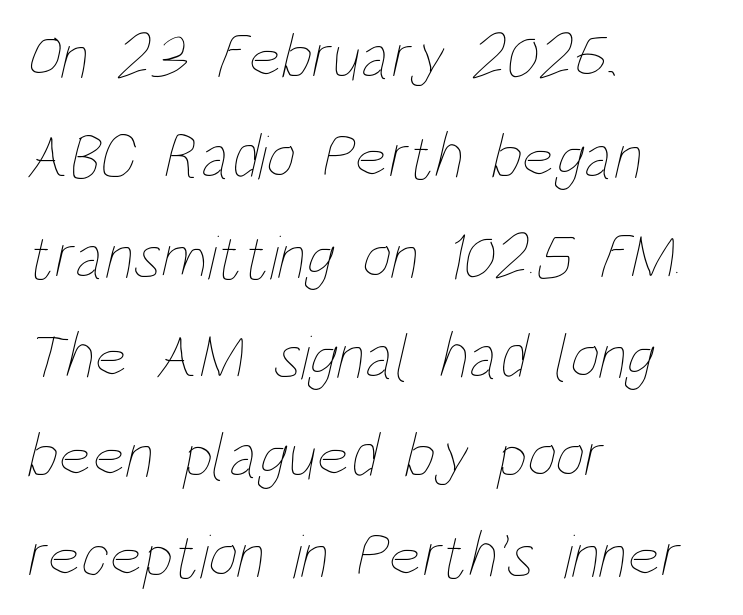
Bold? No — there's no thickening of the strokes. Only glyphs here, with clear space below each row. The letters advance in unequal steps, a hallmark of proportional type. Horizontal bands of white between lines are of average thickness. Tracking here is standard; glyphs follow each other at the usual distance. The rag falls on the right side of this text block.
